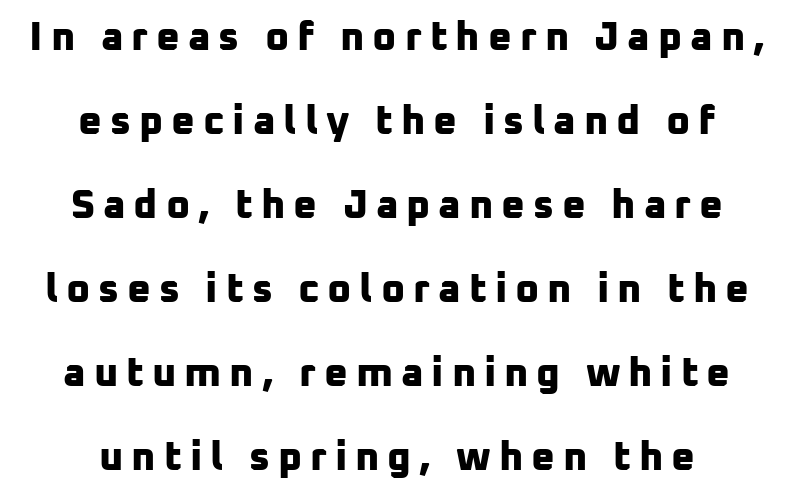
The image shows 41 px bold sans-serif type; set centered, loose line spacing (2.05x), not underlined; low stroke contrast and a medium x-height.
